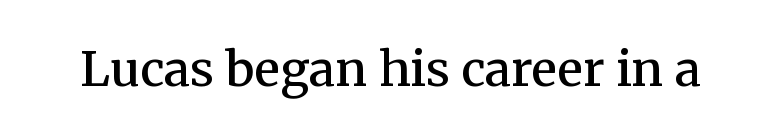
Q: Is the text bold? A: Semi-bold.
Q: Is the text italic (slanted)? A: No, it is upright.
Q: Is the typeface a serif or a sans-serif typeface? A: Serif.
Q: Is the text underlined? A: No.
Q: Is the spacing between letters normal or unusually wide? A: Normal.
Q: Width (condensed, normal, or wide)? A: Normal.
Q: Stroke contrast? A: Medium.
Q: x-height? A: Medium.
Q: Monospaced? A: No.
